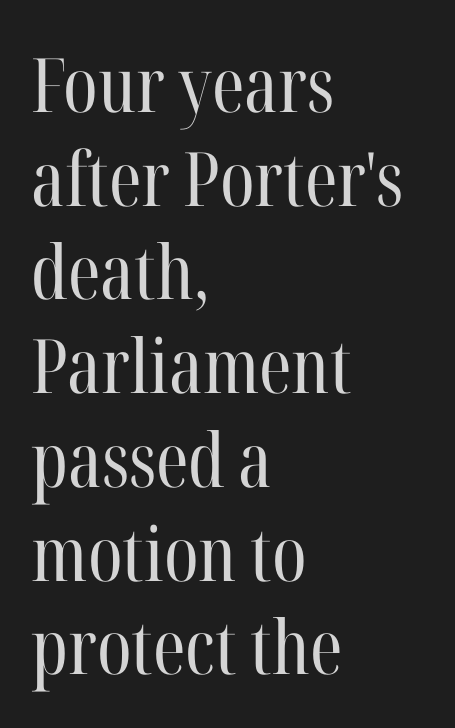
Q: Is the text bold? A: No.
Q: Is the text italic (slanted)? A: No, it is upright.
Q: Is the typeface a serif or a sans-serif typeface? A: Serif.
Q: Is the text underlined? A: No.
Q: How is the paragraph aligned? A: Left-aligned.
Q: Is the spacing between letters normal or unusually wide? A: Normal.
Q: Is the spacing between lines tight, normal or loose? A: Normal.
Q: Width (condensed, normal, or wide)? A: Condensed.
Q: Stroke contrast? A: High.
Q: x-height? A: Medium.
Q: Monospaced? A: No.
